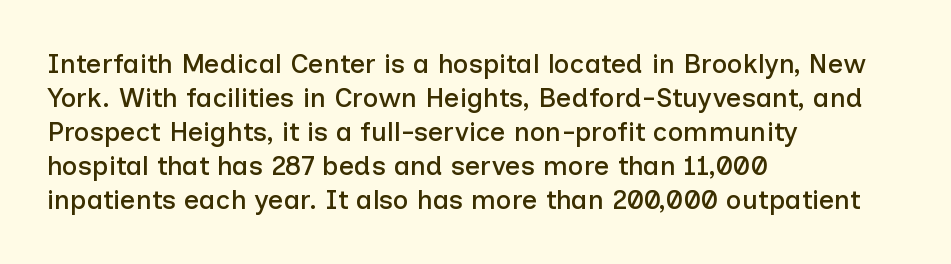
Q: Is the text italic (slanted)? A: No, it is upright.
Q: Is the text underlined? A: No.
Q: How is the paragraph aligned? A: Left-aligned.
Q: Is the spacing between letters normal or unusually wide? A: Normal.
Q: Is the spacing between lines tight, normal or loose? A: Normal.
